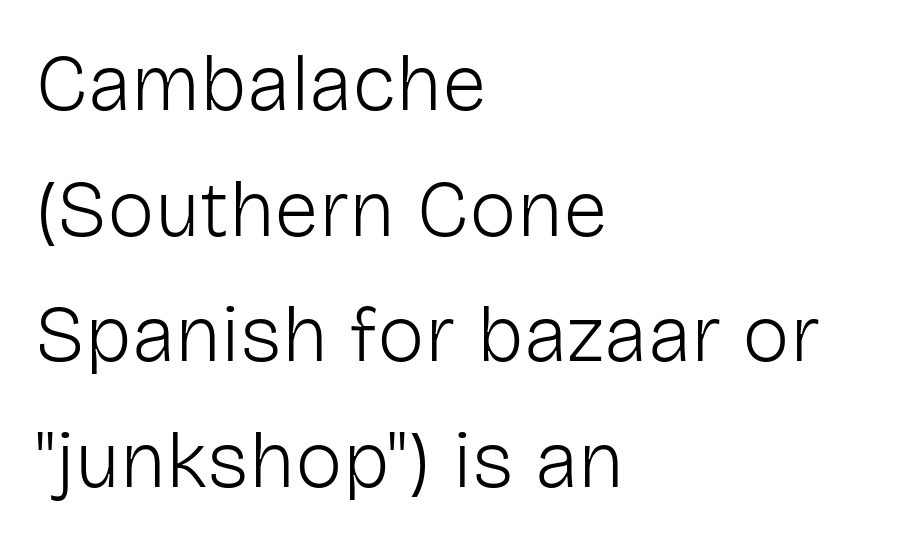
The image shows 80 px light sans-serif type, upright; set left-aligned, normal line spacing (1.57x), normal letter spacing, not underlined; low stroke contrast and a medium x-height.
